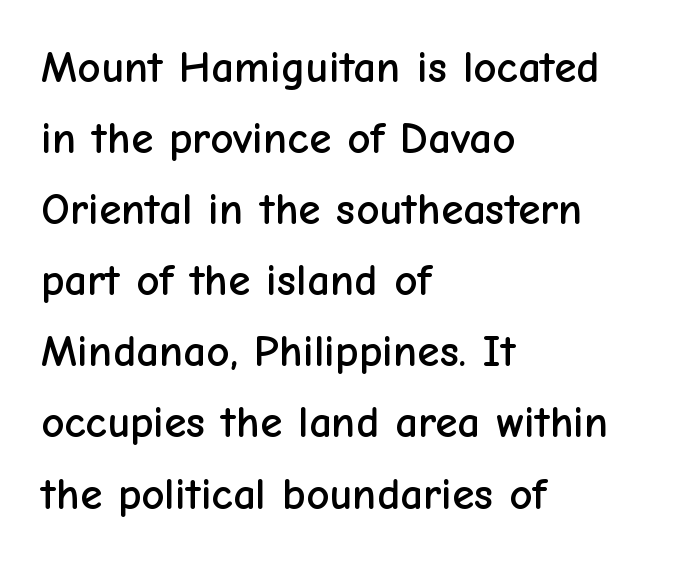
The image shows 45 px sans-serif type, upright; set left-aligned, normal line spacing (1.58x), normal letter spacing, not underlined; low stroke contrast and a medium x-height.
